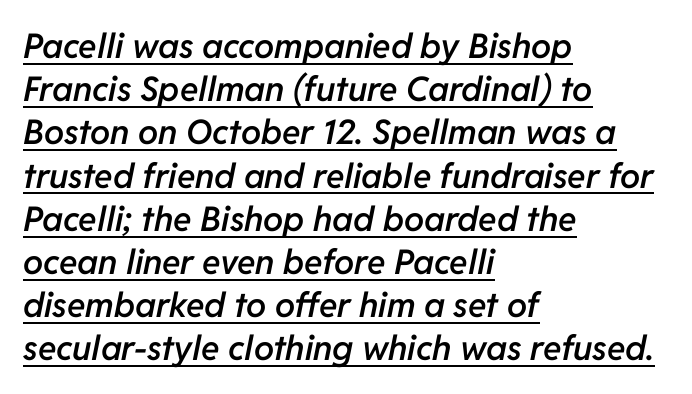
These words are printed semibold, heavier than regular yet not bold. A typesetter would call this zero additional tracking. The line-height multiplier appears to be the usual default. Decoration check: the copy is underlined. The passage shown is typed in a proportional face where columns would drift. Casual observation: everything's shoved over to the left.
